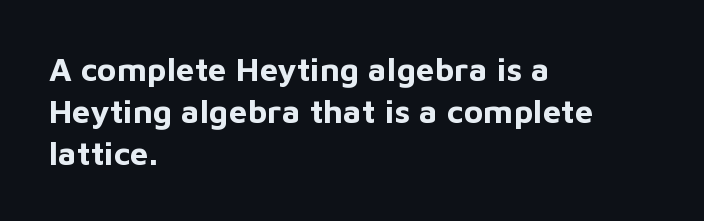
The glyphs have the mass of a bold cut. The font family rendered here belongs to the sans-serif group. Characters follow at the spacing the type designer built in. The lines are quadded left. The passage shown is not underscored anywhere.
